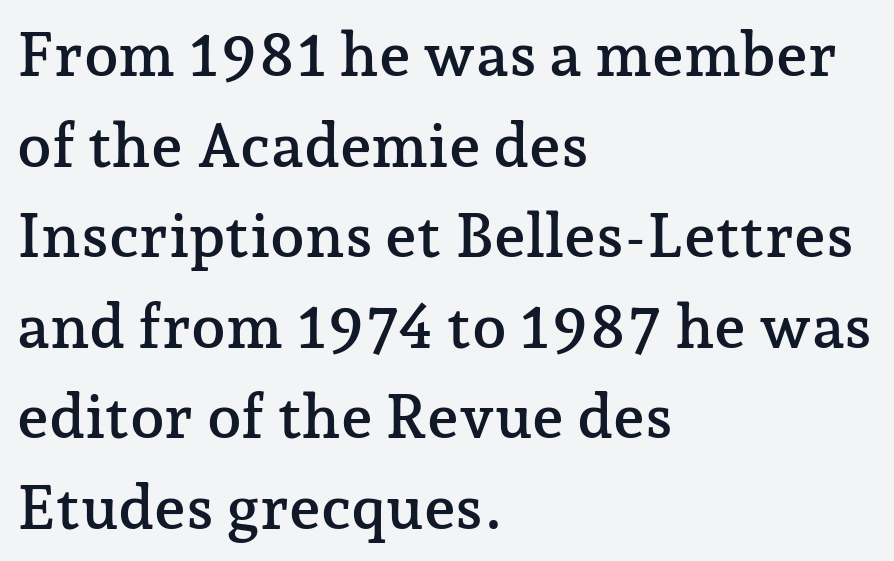
{"serif": "yes", "italic": "no", "width": "normal", "stroke_contrast": "low", "x_height": "medium", "monospaced": "no", "underline": "no", "align": "left", "line_spacing": "normal", "line_spacing_ratio": 1.46, "letter_spacing": "normal", "letter_spacing_em": 0.0, "glyph_px": 62}
